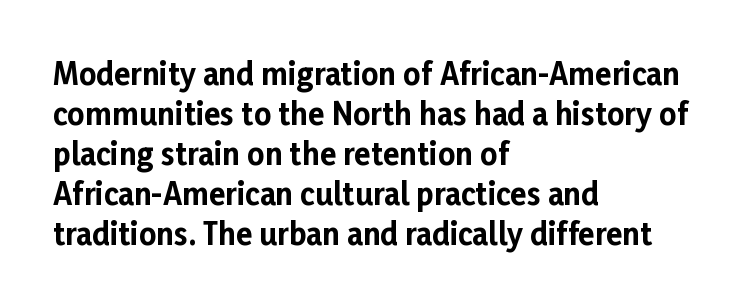
{"serif": "no", "italic": "no", "bold": "yes", "weight": "bold", "width": "normal", "stroke_contrast": "low", "x_height": "medium", "monospaced": "no", "underline": "no", "align": "left", "line_spacing": "normal", "line_spacing_ratio": 1.33, "letter_spacing": "normal", "letter_spacing_em": 0.0, "glyph_px": 30}
